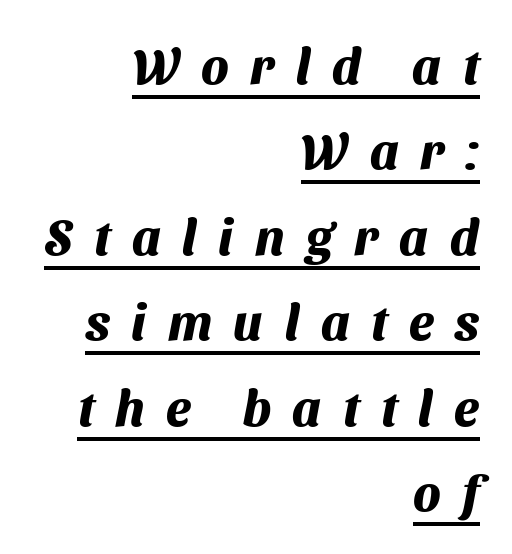
{"serif": "no", "bold": "yes", "weight": "heavy", "width": "normal", "stroke_contrast": "medium", "x_height": "medium", "monospaced": "no", "underline": "yes", "align": "right", "line_spacing_ratio": 1.71, "letter_spacing": "wide", "letter_spacing_em": 0.43, "glyph_px": 50}
